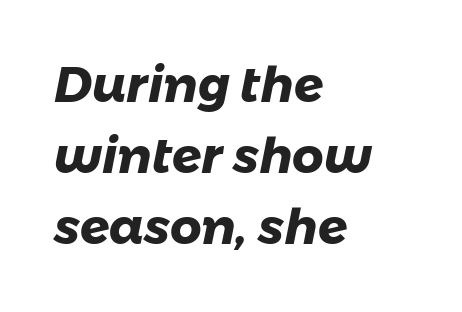
{"serif": "no", "bold": "yes", "weight": "heavy", "width": "normal", "stroke_contrast": "low", "x_height": "medium", "monospaced": "no", "underline": "no", "align": "left", "line_spacing": "normal", "line_spacing_ratio": 1.45, "letter_spacing": "normal", "letter_spacing_em": 0.0, "glyph_px": 49}
